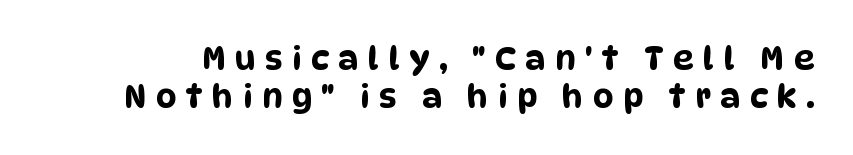
The image shows 32 px condensed sans-serif type; set line spacing 1.18x, unusually wide letter spacing (+0.3 em), not underlined; low stroke contrast and a large x-height.
